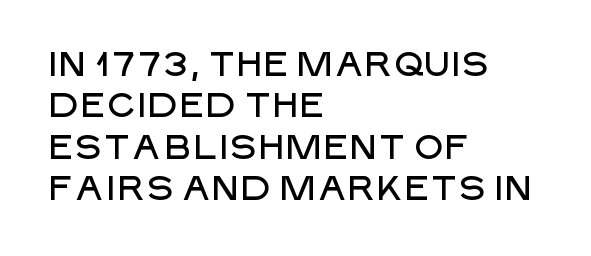
Every character sits straight up, as roman type does. This rendering employs a face without finishing strokes, i.e., a sans-serif. The space directly below the letters is spotless. Line beginnings align vertically; line endings do not.
